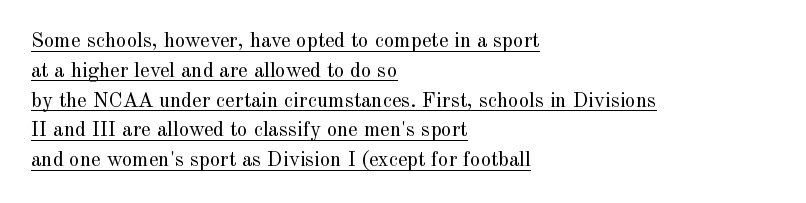
Q: Is the text bold? A: No.
Q: Is the text italic (slanted)? A: No, it is upright.
Q: Is the text underlined? A: Yes.
Q: How is the paragraph aligned? A: Left-aligned.
Q: Is the spacing between letters normal or unusually wide? A: Normal.
Q: Is the spacing between lines tight, normal or loose? A: Normal.
